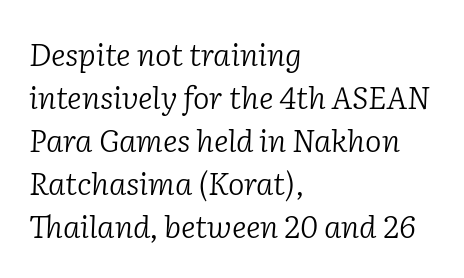
Stems here are at most as thick as an everyday book face. The tracking reads as untouched default to a designer's eye. These lines are rendered in a variable-pitch font. This block has exactly the height ordinary leading produces. Regarding serifs, this sample has them. Underlining? Definitely not there.
